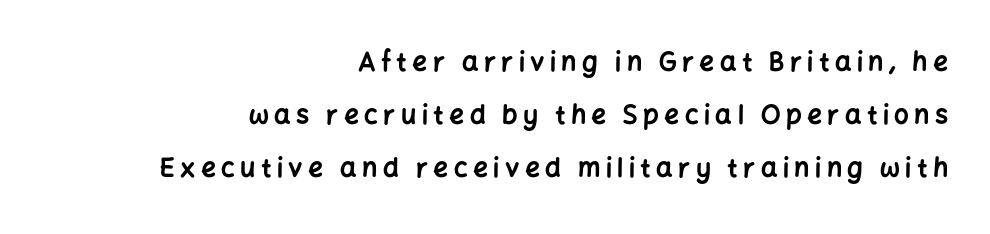
Q: Is the text bold? A: Yes.
Q: Is the text italic (slanted)? A: No, it is upright.
Q: Is the text underlined? A: No.
Q: How is the paragraph aligned? A: Right-aligned.
Q: Is the spacing between letters normal or unusually wide? A: Unusually wide.
Q: Is the spacing between lines tight, normal or loose? A: Loose.
